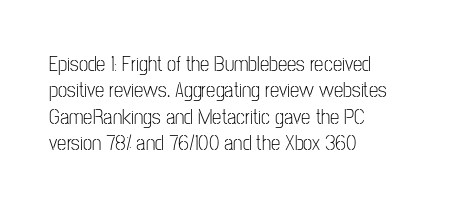
{"italic": "no", "bold": "no", "underline": "no", "align": "left", "line_spacing": "normal", "line_spacing_ratio": 1.26, "letter_spacing": "normal", "letter_spacing_em": 0.0, "glyph_px": 21}
